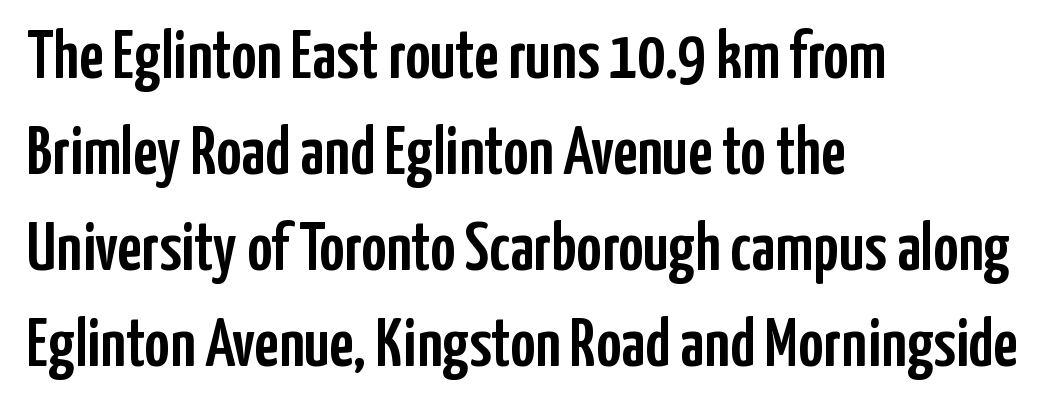
Between one letter and the next there's only the usual sliver of space. Quick note: not italic, upright. Only glyphs here, with clear space below each row. Do the characters align in a grid? No, the font is proportional. These lines stack with their left ends in a neat column.
